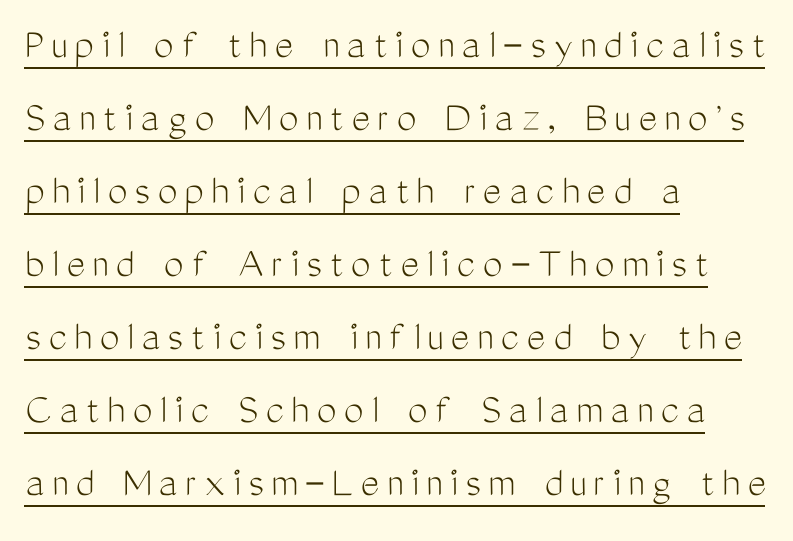
Q: Is the text bold? A: No.
Q: Is the text italic (slanted)? A: No, it is upright.
Q: Is the typeface a serif or a sans-serif typeface? A: Sans-serif.
Q: Is the text underlined? A: Yes.
Q: How is the paragraph aligned? A: Left-aligned.
Q: Is the spacing between lines tight, normal or loose? A: Normal.
Q: Width (condensed, normal, or wide)? A: Condensed.
Q: Stroke contrast? A: Medium.
Q: x-height? A: Medium.
Q: Monospaced? A: No.
